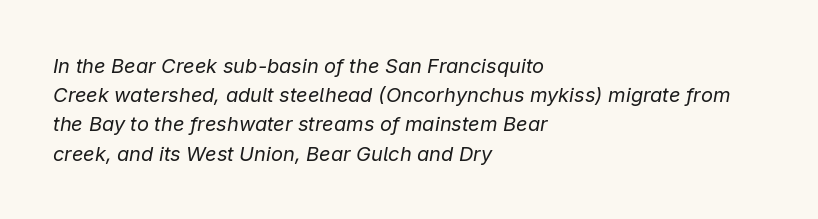
Q: Is the text bold? A: No.
Q: Is the text italic (slanted)? A: Yes, it leans right by about 9 degrees.
Q: Is the text underlined? A: No.
Q: How is the paragraph aligned? A: Left-aligned.
Q: Is the spacing between letters normal or unusually wide? A: Normal.
Q: Is the spacing between lines tight, normal or loose? A: Normal.
